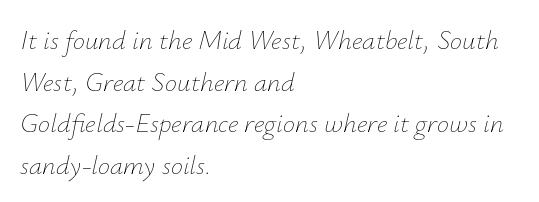
{"italic": "yes", "lean": "right", "slant_degrees": 12, "bold": "no", "underline": "no", "align": "left", "line_spacing": "normal", "line_spacing_ratio": 1.54, "letter_spacing": "normal", "letter_spacing_em": 0.0, "glyph_px": 27}
